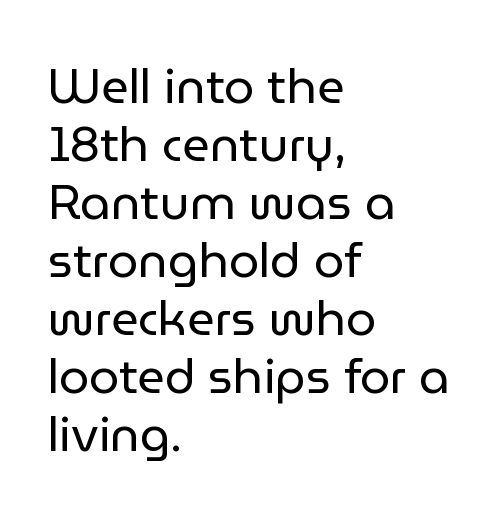
Do the characters align in a grid? No, the font is proportional. The text was rendered using a sans face with plain stroke endings. Glyph-to-glyph distance matches everyday printed text. Is the block centered? No — it sits flush against the left margin.
